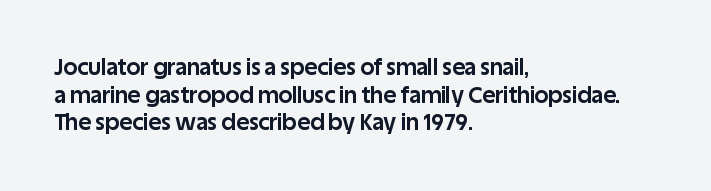
The image shows 22 px bold type, upright; set left-aligned, normal line spacing (1.26x), normal letter spacing, not underlined.
